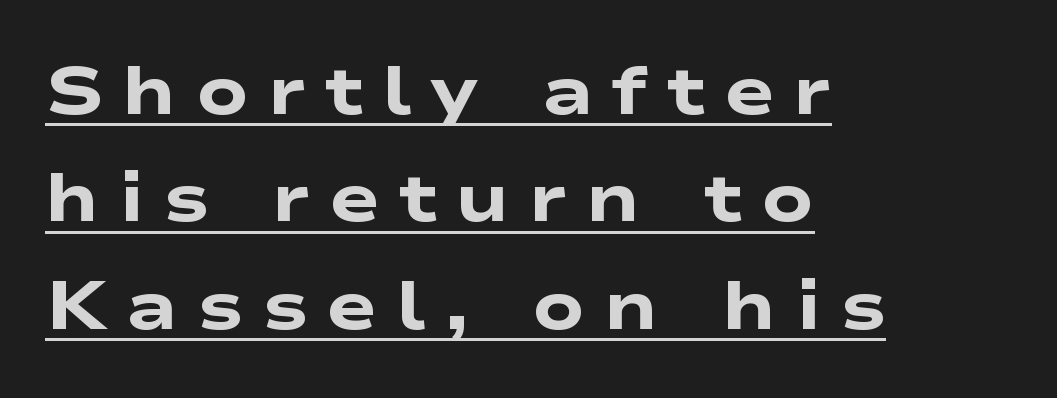
{"serif": "no", "bold": "yes", "weight": "heavy", "width": "wide", "stroke_contrast": "low", "x_height": "medium", "monospaced": "no", "underline": "yes", "align": "left", "line_spacing": "normal", "line_spacing_ratio": 1.58, "letter_spacing": "wide", "letter_spacing_em": 0.28, "glyph_px": 68}
